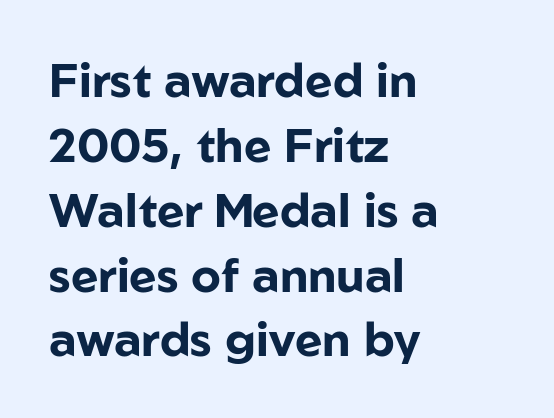
The image shows 47 px bold sans-serif type, upright; set left-aligned, normal line spacing (1.38x), normal letter spacing, not underlined; low stroke contrast and a medium x-height.
